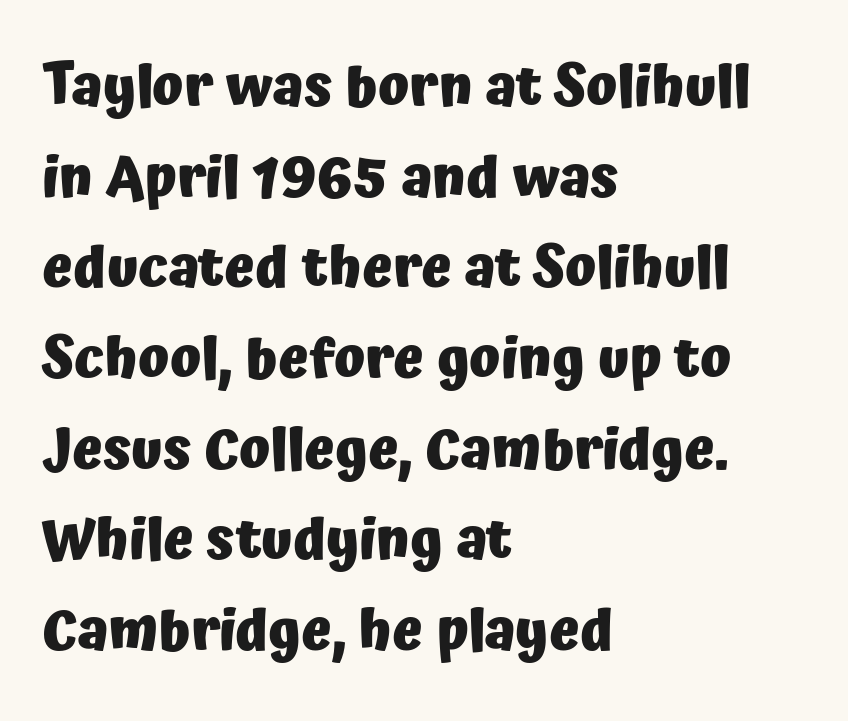
The image shows 57 px heavy sans-serif type, upright; set left-aligned, normal line spacing (1.59x), normal letter spacing, not underlined; low stroke contrast and a medium x-height.
